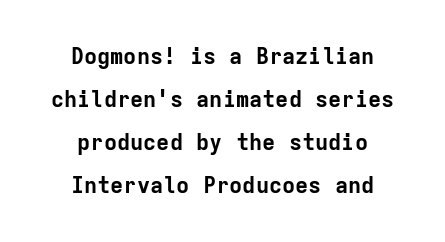
Tracking value appears to be zero — textbook default spacing. Leading: increased. Line starts and ends both wander, symmetrically. A clean baseline with only descenders dipping below it. The letters are bold, with thick, heavy strokes.
